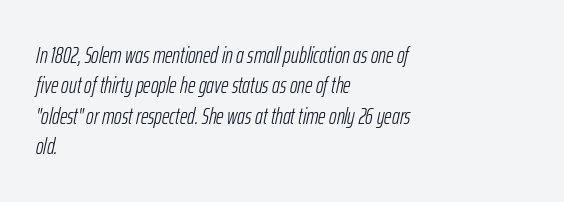
What's the leading like? Ordinary, nothing unusual. The weight tops out at a normal text grade. The gaps between neighbouring characters are ordinary and unremarkable. If you drew a ruler down the left edge, every line would touch it. Plain, unruled lines of type.
